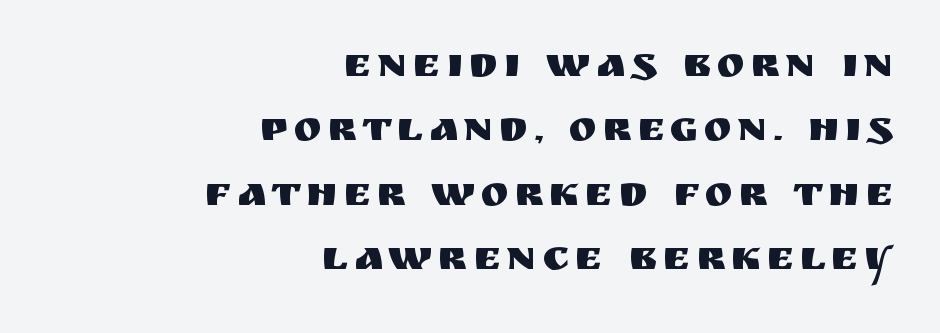
Q: Is the text italic (slanted)? A: No, it is upright.
Q: Is the typeface a serif or a sans-serif typeface? A: Sans-serif.
Q: Is the text underlined? A: No.
Q: How is the paragraph aligned? A: Right-aligned.
Q: Is the spacing between lines tight, normal or loose? A: Normal.
Q: Width (condensed, normal, or wide)? A: Normal.
Q: Stroke contrast? A: Medium.
Q: x-height? A: Large.
Q: Monospaced? A: No.
